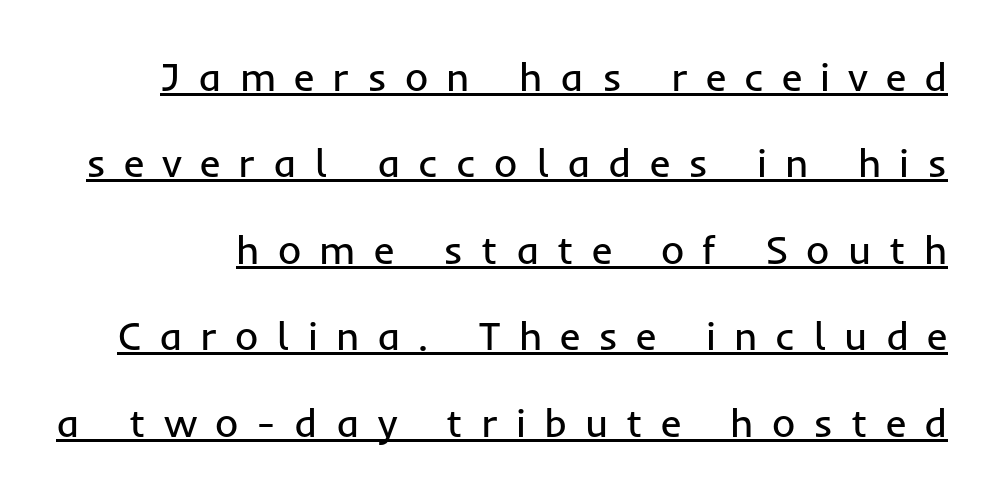
The image shows 40 px regular-weight sans-serif type, upright; set loose line spacing (2.16x), unusually wide letter spacing (+0.45 em), underlined; low stroke contrast and a medium x-height.
